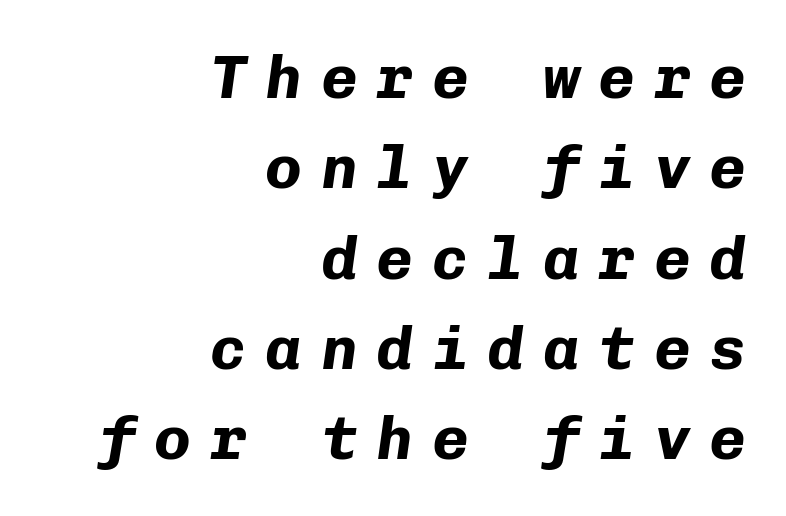
Letter spacing: wide. Heavy-handed strokes throughout: this text is bold. Where is the straight margin? On the right. The vertical gap from one line to the next is medium.
